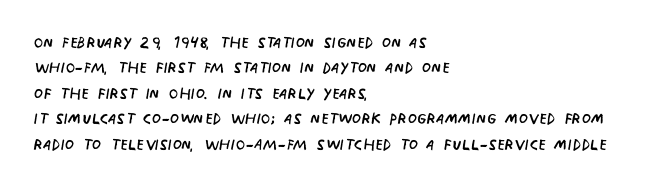
{"bold": "no", "underline": "no", "align": "left", "line_spacing_ratio": 1.21, "letter_spacing": "normal", "letter_spacing_em": 0.0, "glyph_px": 21}
